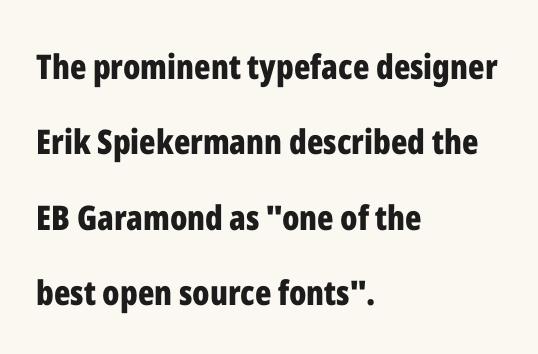
Q: Is the text bold? A: Yes.
Q: Is the text italic (slanted)? A: No, it is upright.
Q: Is the typeface a serif or a sans-serif typeface? A: Sans-serif.
Q: Is the text underlined? A: No.
Q: How is the paragraph aligned? A: Left-aligned.
Q: Is the spacing between letters normal or unusually wide? A: Normal.
Q: Is the spacing between lines tight, normal or loose? A: Loose.
Q: Width (condensed, normal, or wide)? A: Condensed.
Q: Stroke contrast? A: Low.
Q: x-height? A: Medium.
Q: Monospaced? A: No.
